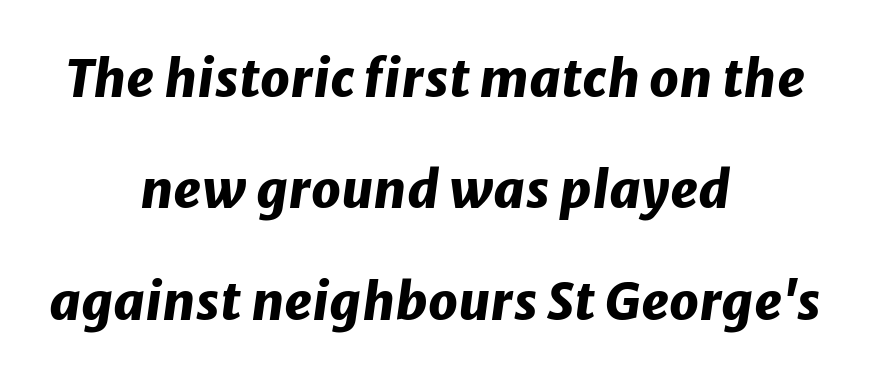
{"italic": "yes", "lean": "right", "slant_degrees": 8, "bold": "yes", "weight": "heavy", "width": "normal", "stroke_contrast": "low", "x_height": "medium", "monospaced": "no", "underline": "no", "align": "center", "line_spacing": "loose", "line_spacing_ratio": 2.14, "letter_spacing": "normal", "letter_spacing_em": 0.0, "glyph_px": 52}
